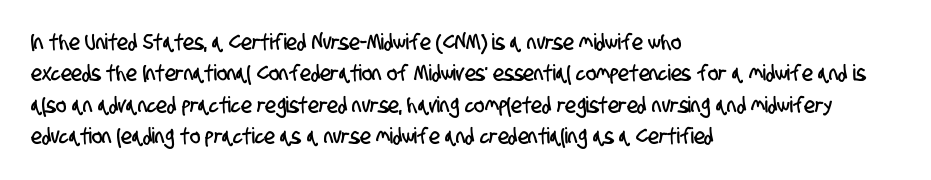
Regular leading. Nobody drew a line under any word here. How are the letters spaced? Ordinarily, with no added tracking. Alignment: flush left.
